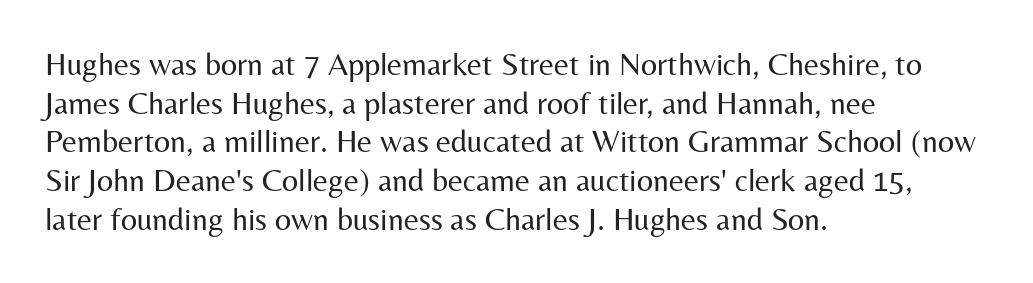
Q: Is the text bold? A: No.
Q: Is the text italic (slanted)? A: No, it is upright.
Q: Is the typeface a serif or a sans-serif typeface? A: Sans-serif.
Q: Is the text underlined? A: No.
Q: How is the paragraph aligned? A: Left-aligned.
Q: Is the spacing between letters normal or unusually wide? A: Normal.
Q: Width (condensed, normal, or wide)? A: Normal.
Q: Stroke contrast? A: Medium.
Q: x-height? A: Medium.
Q: Monospaced? A: No.
